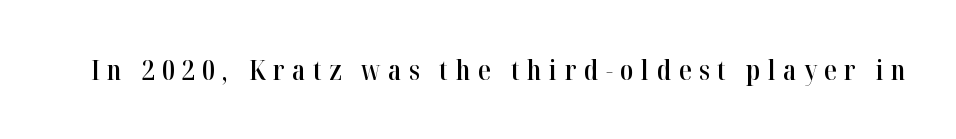
No italicization has been applied; the sample stays upright. Stroke terminals: seriffed. Bare-footed words on every line. Words appear elongated and porous because spacing is wide. Weight: semibold (demi). Varying glyph widths throughout — classic text-font behaviour.
